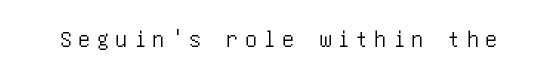
{"italic": "no", "underline": "no", "letter_spacing": "wide", "letter_spacing_em": 0.27, "glyph_px": 24}
